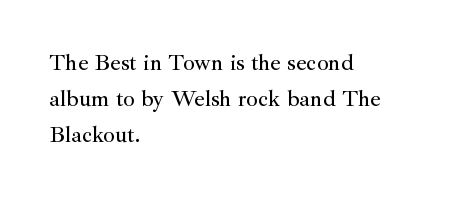
Q: Is the text italic (slanted)? A: No, it is upright.
Q: Is the text underlined? A: No.
Q: How is the paragraph aligned? A: Left-aligned.
Q: Is the spacing between letters normal or unusually wide? A: Normal.
Q: Is the spacing between lines tight, normal or loose? A: Normal.
